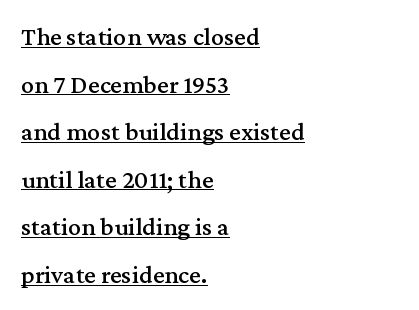
This is roman type, the default non-slanted kind. The rendering uses the underline text-decoration. A typesetter would call this zero additional tracking. The ragged edge is on the right, which tells us the setting is flush left.
